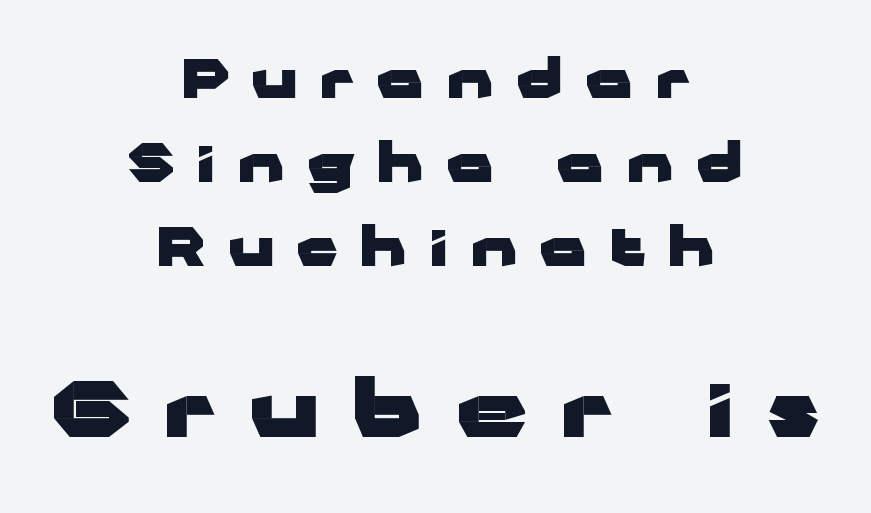
Q: Is the text bold? A: Yes.
Q: Is the text italic (slanted)? A: No, it is upright.
Q: Is the typeface a serif or a sans-serif typeface? A: Sans-serif.
Q: Is the text underlined? A: No.
Q: How is the paragraph aligned? A: Centered.
Q: Is the spacing between letters normal or unusually wide? A: Unusually wide.
Q: Is the spacing between lines tight, normal or loose? A: Normal.
Q: Which block of text is set in a larger size, the first (top) or the second (bottom)? A: The second (bottom) one.
Q: Width (condensed, normal, or wide)? A: Wide.
Q: Stroke contrast? A: Low.
Q: x-height? A: Medium.
Q: Monospaced? A: No.
